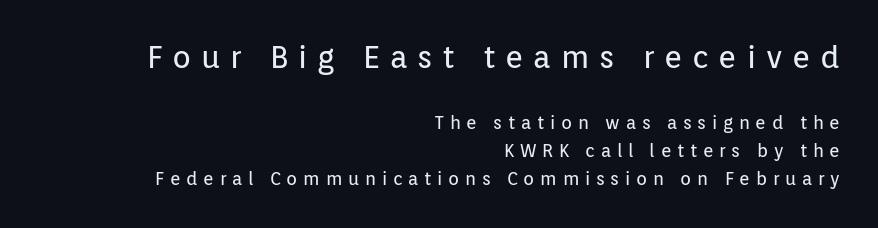
The image shows 31 px regular-weight sans-serif type, upright; set right-aligned, normal line spacing (1.55x), unusually wide letter spacing (+0.32 em), not underlined; the first (top) block is 1.72x larger; low stroke contrast and a medium x-height.
